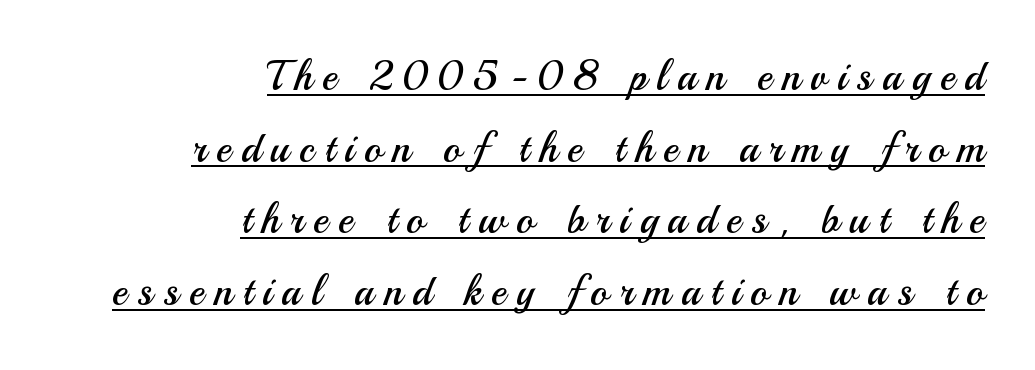
The image shows 41 px regular-weight sans-serif type; set right-aligned, line spacing 1.75x, unusually wide letter spacing (+0.25 em), underlined; medium stroke contrast and a small x-height.
